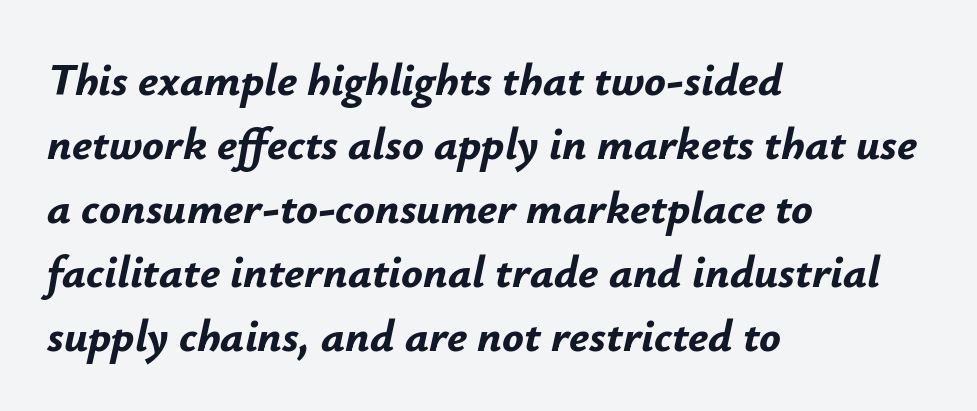
{"italic": "yes", "lean": "right", "slant_degrees": 12, "bold": "yes", "weight": "bold", "width": "normal", "stroke_contrast": "low", "x_height": "small", "monospaced": "no", "underline": "no", "align": "left", "line_spacing": "normal", "line_spacing_ratio": 1.42, "letter_spacing": "normal", "letter_spacing_em": 0.0, "glyph_px": 45}
